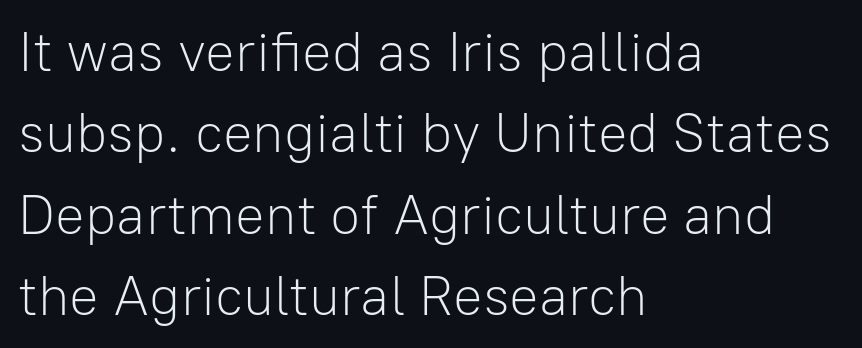
Unlike a traditional serif, this face leaves its strokes unadorned. Line beginnings align vertically; line endings do not. Here the designer chose a conventional face with non-uniform glyph widths. The foot of each line stays bare and open. Vertical stems look standard width or narrower in stroke. Observe the ordinary spacing: letters are neighbours, not strangers.
